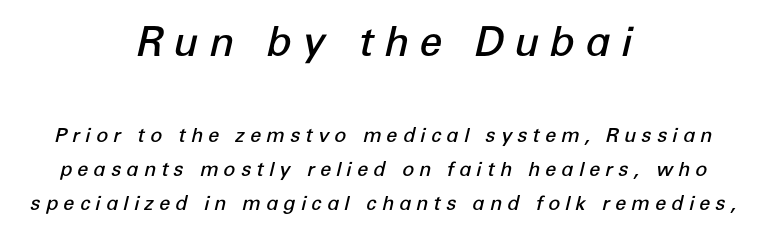
The image shows 41 px semibold type, italic (leaning right); set centered, normal line spacing (1.69x), unusually wide letter spacing (+0.25 em), not underlined; the first (top) block is 2.05x larger; low stroke contrast and a medium x-height.
